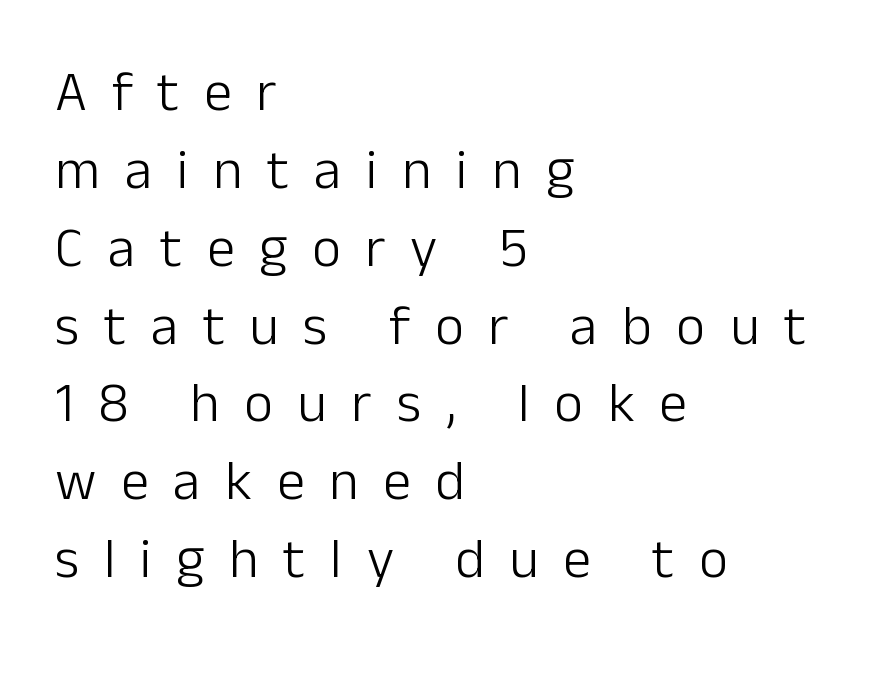
{"serif": "no", "italic": "no", "bold": "no", "weight": "light", "width": "normal", "stroke_contrast": "low", "x_height": "medium", "monospaced": "no", "underline": "no", "align": "left", "line_spacing": "normal", "line_spacing_ratio": 1.39, "letter_spacing": "wide", "letter_spacing_em": 0.44, "glyph_px": 56}
